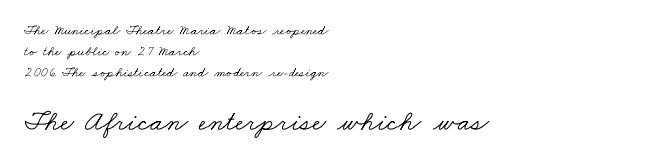
{"serif": "yes", "bold": "no", "weight": "light", "width": "wide", "stroke_contrast": "low", "x_height": "small", "monospaced": "no", "underline": "no", "align": "left", "line_spacing": "normal", "line_spacing_ratio": 1.49, "letter_spacing": "normal", "letter_spacing_em": 0.0, "larger_block": "second", "size_ratio": 2.07, "glyph_px": 29}
